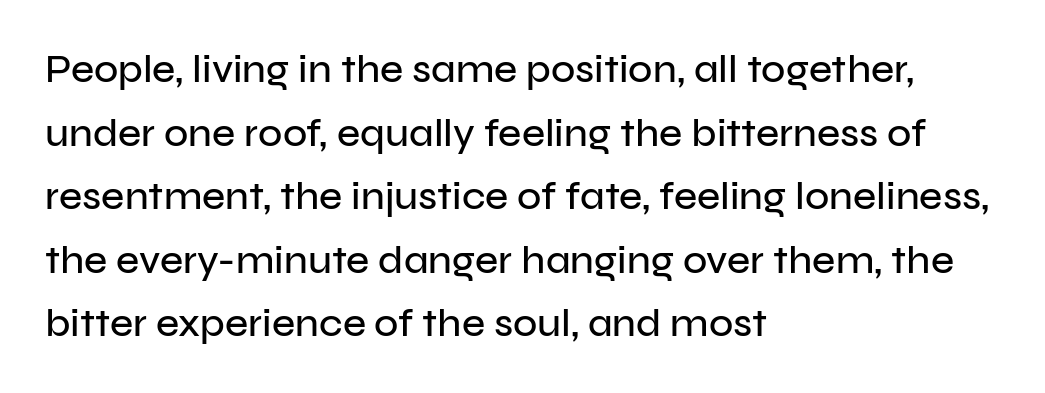
{"serif": "no", "italic": "no", "width": "normal", "stroke_contrast": "low", "x_height": "medium", "monospaced": "no", "underline": "no", "align": "left", "line_spacing": "normal", "line_spacing_ratio": 1.59, "letter_spacing": "normal", "letter_spacing_em": 0.0, "glyph_px": 40}
